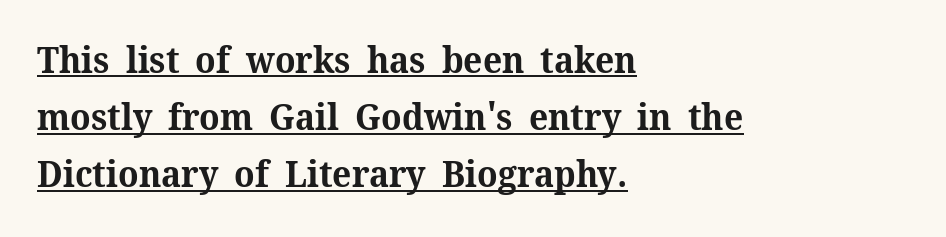
Compared with an ordinary text face, these strokes are far heavier — a full bold. Note: serifs present on the glyphs. Does the leading feel generous? No, just average. The rendering anchors every line to the left-hand side. These lines were composed using upright roman letters.
